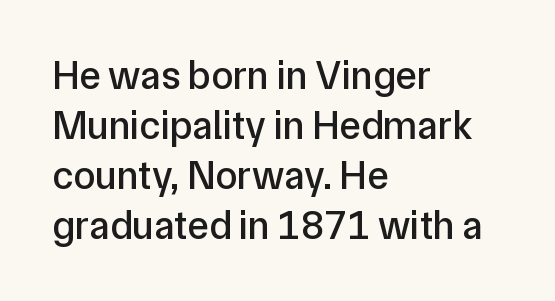
Nope, not italic — everything's standing straight. Where is the straight margin? On the left. Varying glyph widths throughout — classic text-font behaviour. A sans-serif font was chosen for this passage. Baseline-to-baseline distance is the conventional proportion of letter height.
